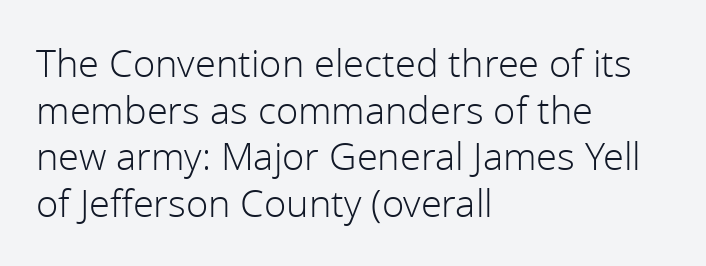
{"serif": "no", "italic": "no", "bold": "no", "weight": "light", "width": "normal", "x_height": "medium", "monospaced": "no", "underline": "no", "align": "left", "line_spacing_ratio": 1.23, "letter_spacing": "normal", "letter_spacing_em": 0.0, "glyph_px": 38}
